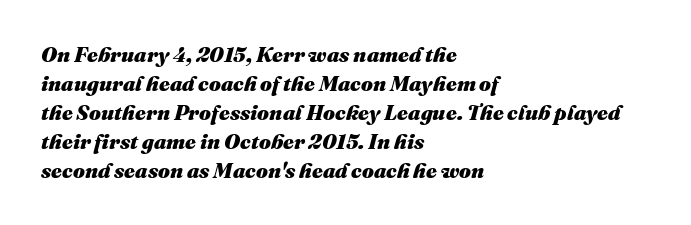
No word sits above an underline. The glyphs look as if they've been sheared to an angle. Look at the tracking — it's just the regular setting, nothing added. Vertically, the passage feels balanced, rows spaced as you'd expect.
